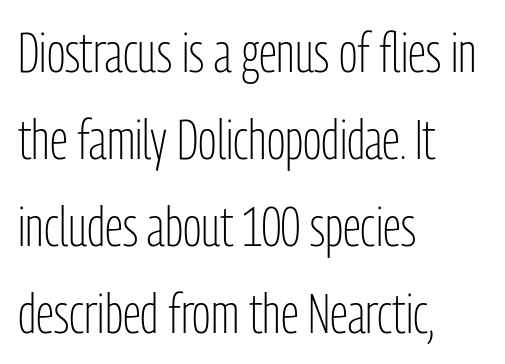
{"serif": "no", "italic": "no", "bold": "no", "weight": "light", "width": "condensed", "stroke_contrast": "low", "x_height": "medium", "monospaced": "no", "underline": "no", "align": "left", "line_spacing": "normal", "line_spacing_ratio": 1.58, "letter_spacing": "normal", "letter_spacing_em": 0.0, "glyph_px": 55}
